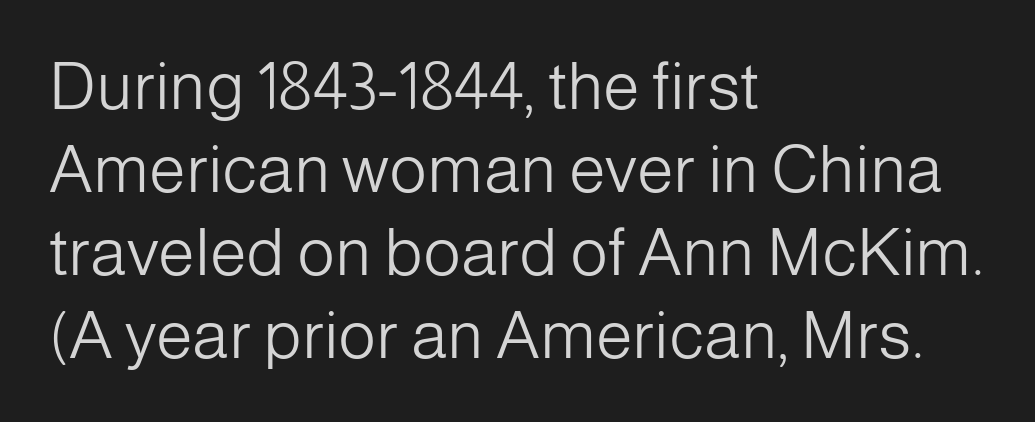
Default kerning and tracking; the words read as compact shapes. Caption: face not bold, strokes unweighted. Proportional: the letters do not fall into vertical columns. Regular leading. Left-aligned paragraph, ragged on the right. The passage shown is not underscored anywhere.
